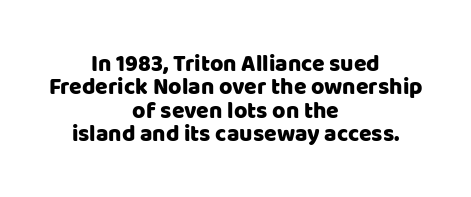
Honestly, the letter spacing is just normal — you wouldn't notice it. Italic: no, the glyphs are upright roman. Clear beneath every line of the passage. Vertical spacing — tight. The typesetter chose a symmetrical, centered arrangement here.
